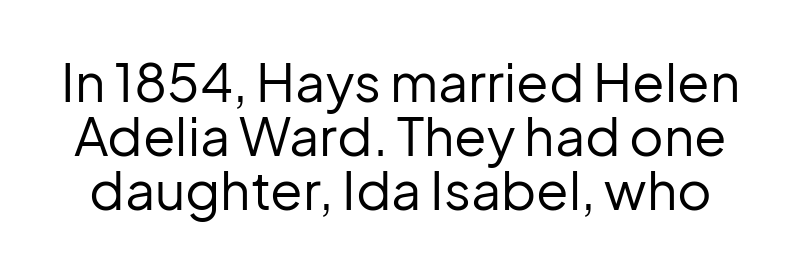
{"serif": "no", "italic": "no", "bold": "no", "weight": "regular", "width": "normal", "stroke_contrast": "low", "x_height": "medium", "monospaced": "no", "underline": "no", "line_spacing": "tight", "line_spacing_ratio": 1.02, "letter_spacing": "normal", "letter_spacing_em": 0.0, "glyph_px": 53}
